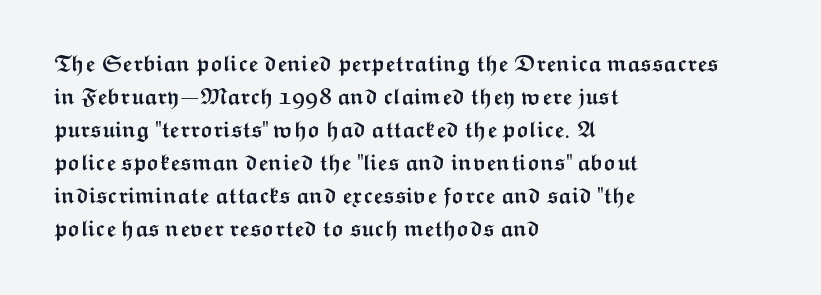
The image shows 22 px bold type, upright; set left-aligned, normal line spacing (1.5x), normal letter spacing, not underlined.
